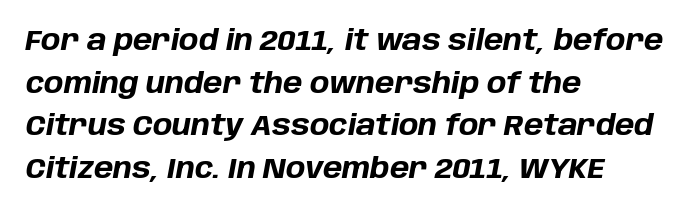
The image shows 29 px bold type, italic (leaning right); set left-aligned, normal line spacing (1.47x), normal letter spacing, not underlined; low stroke contrast and a large x-height.
